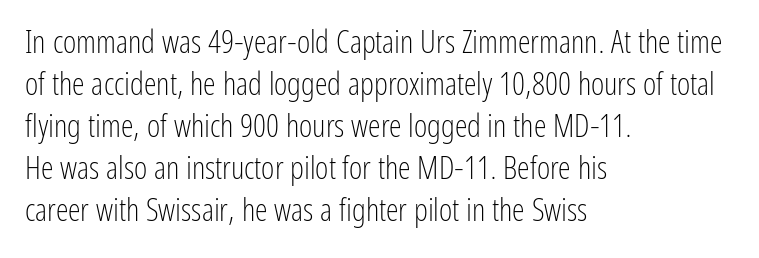
{"serif": "no", "italic": "no", "bold": "no", "weight": "light", "width": "condensed", "stroke_contrast": "low", "x_height": "medium", "monospaced": "no", "underline": "no", "align": "left", "line_spacing": "normal", "line_spacing_ratio": 1.31, "letter_spacing": "normal", "letter_spacing_em": 0.0, "glyph_px": 32}
